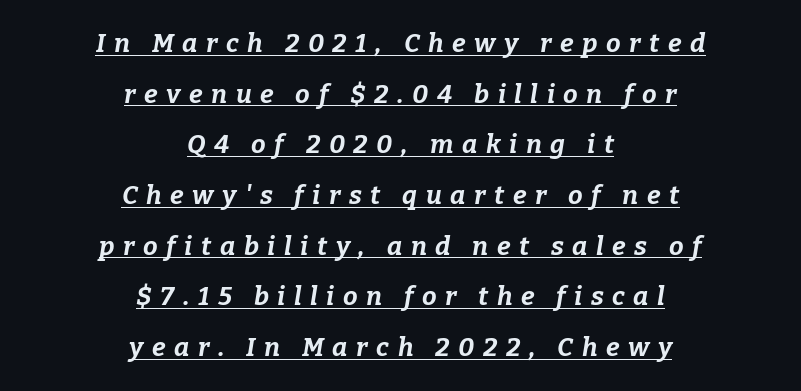
Q: Is the text bold? A: Yes.
Q: Is the text italic (slanted)? A: Yes, it leans right by about 9 degrees.
Q: Is the text underlined? A: Yes.
Q: How is the paragraph aligned? A: Centered.
Q: Is the spacing between letters normal or unusually wide? A: Unusually wide.
Q: Is the spacing between lines tight, normal or loose? A: Loose.
